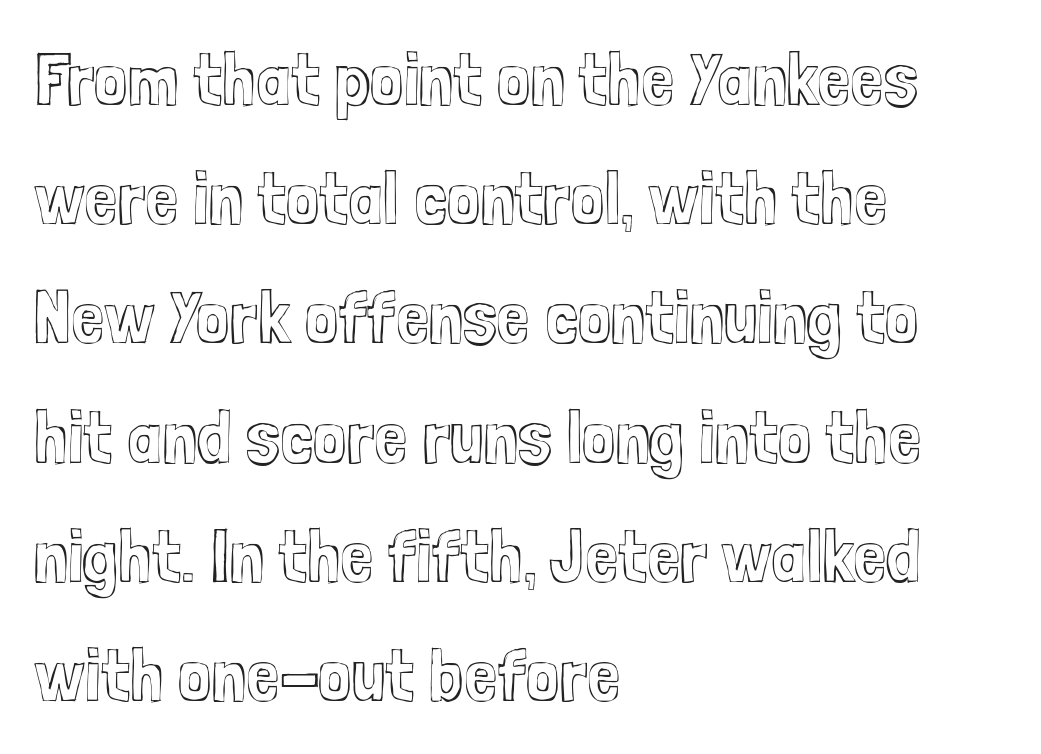
Nobody drew a line under any word here. The vertical gap from one line to the next is medium. There is no visible air inserted between adjacent glyphs. Does the lettering tilt? It doesn't — this is upright. These lines are rendered in a variable-pitch font.
